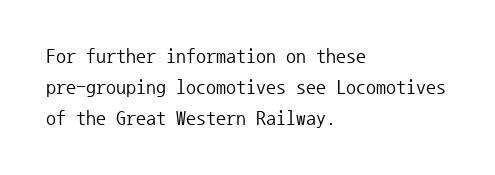
Q: Is the text bold? A: No.
Q: Is the text italic (slanted)? A: No, it is upright.
Q: Is the text underlined? A: No.
Q: How is the paragraph aligned? A: Left-aligned.
Q: Is the spacing between letters normal or unusually wide? A: Normal.
Q: Is the spacing between lines tight, normal or loose? A: Normal.
